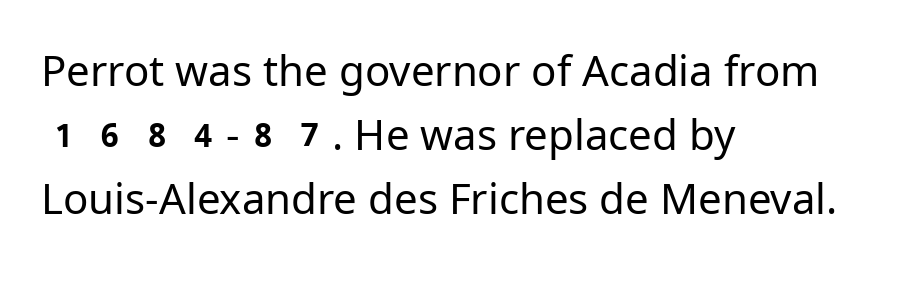
The image shows 42 px regular-weight sans-serif type, upright; set left-aligned, normal line spacing (1.52x), normal letter spacing, not underlined; low stroke contrast and a medium x-height.
